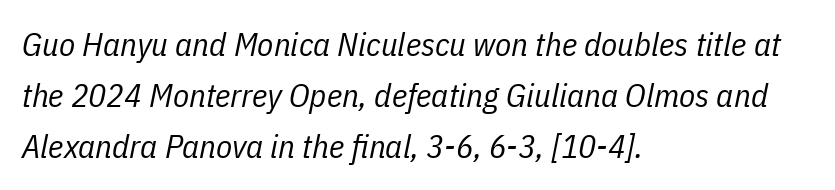
The image shows 33 px regular-weight, condensed type, italic (leaning right); set left-aligned, normal line spacing (1.54x), normal letter spacing, not underlined; low stroke contrast and a medium x-height.
